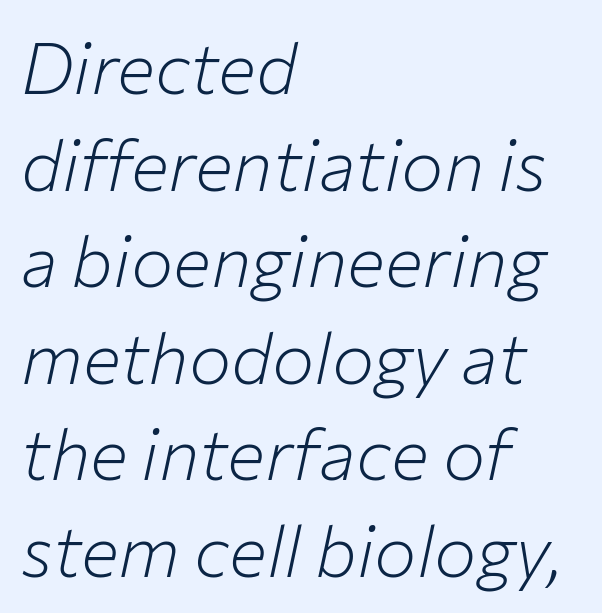
Each word holds together tightly as a unit, with standard inter-letter gaps. This is not heavy type; no bold has been used. Just letters on the line, the space beneath them empty. Designer's note — italics engaged. This rendering uses left alignment, leaving the right contour irregular. The space between consecutive lines is moderate.
